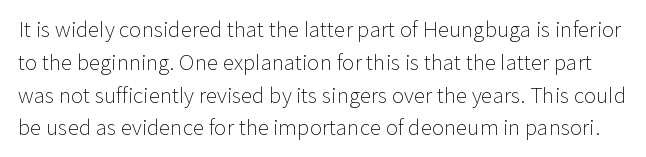
The image shows 21 px text type, upright; set normal line spacing (1.56x), normal letter spacing, not underlined.
